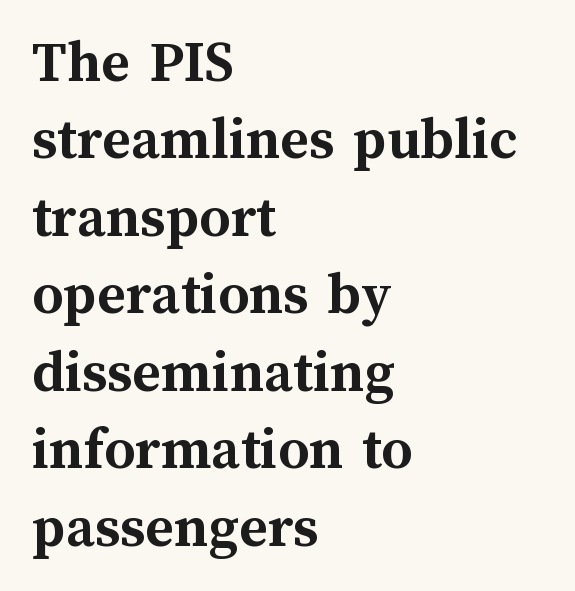
Unmarked baselines from the first word to the last. Every character sits straight up, as roman type does. Regarding leading, the lines here are spaced in the standard way. Caption: standard tracking, unaltered. Looks like regular typesetting: each glyph gets only the width it needs. The paragraph shown leans on its left margin.
